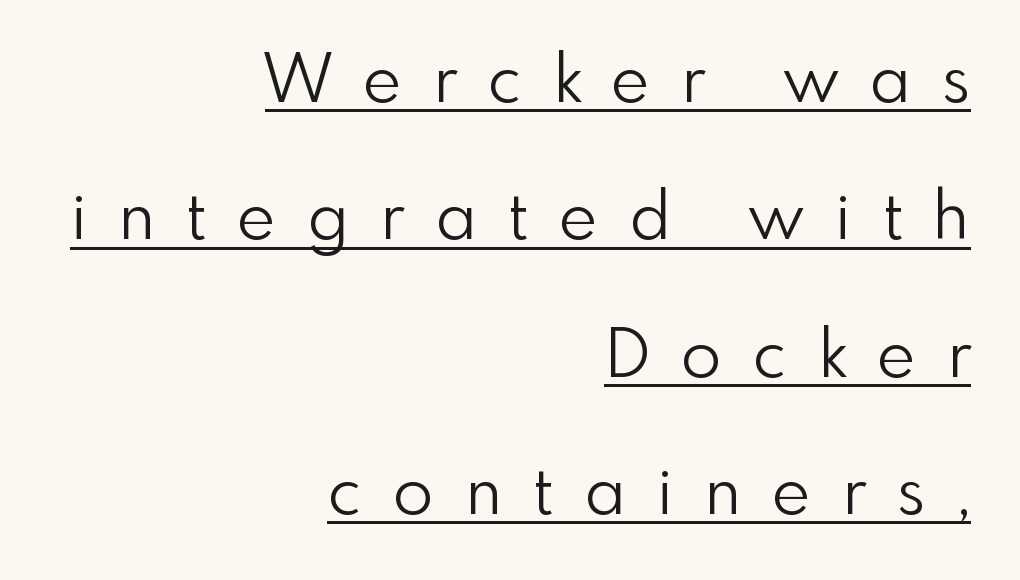
{"serif": "no", "italic": "no", "bold": "no", "weight": "light", "width": "normal", "x_height": "small", "monospaced": "no", "underline": "yes", "align": "right", "line_spacing": "loose", "line_spacing_ratio": 2.08, "letter_spacing": "wide", "letter_spacing_em": 0.48, "glyph_px": 66}
